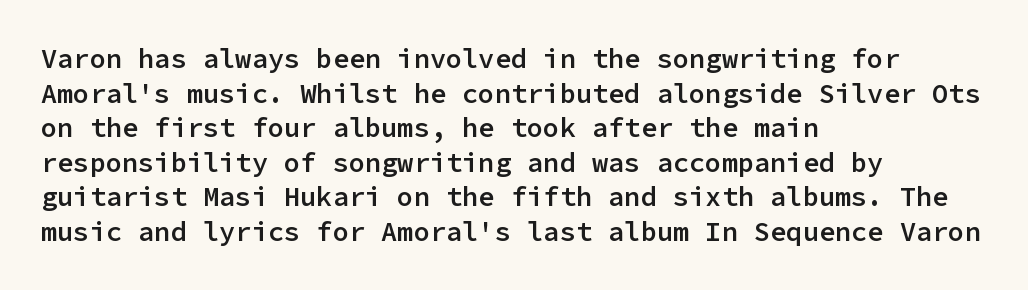
The image shows 27 px text type, upright; set left-aligned, normal line spacing (1.28x), normal letter spacing, not underlined.
